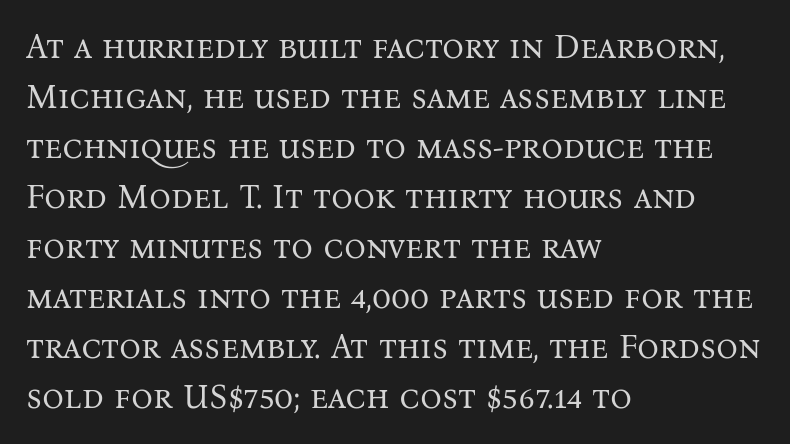
The letters advance in unequal steps, a hallmark of proportional type. Ascenders rise straight up at ninety degrees. Vertically, the passage feels balanced, rows spaced as you'd expect. Does the type have serifs? Yes, each stem ends in a small foot.
